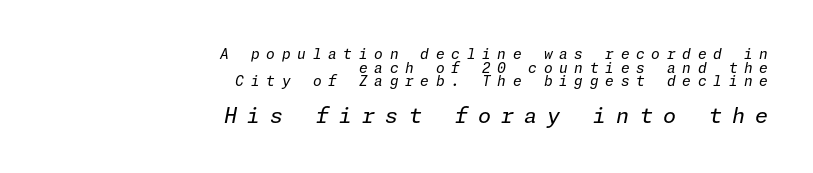
Layout note: lines flush right. The text carries the slant typical of an italic or oblique font. The space beneath each line is pristine and unruled. The rendering enlarges the type as you move from the upper chunk to the lower.
